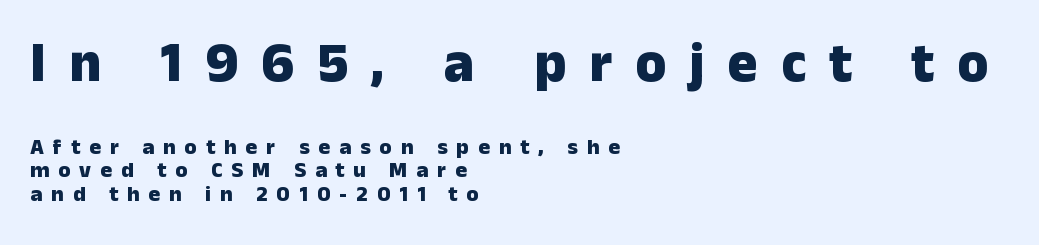
Q: Is the text bold? A: Yes.
Q: Is the text italic (slanted)? A: No, it is upright.
Q: Is the typeface a serif or a sans-serif typeface? A: Sans-serif.
Q: Is the text underlined? A: No.
Q: How is the paragraph aligned? A: Left-aligned.
Q: Is the spacing between letters normal or unusually wide? A: Unusually wide.
Q: Is the spacing between lines tight, normal or loose? A: Tight.
Q: Which block of text is set in a larger size, the first (top) or the second (bottom)? A: The first (top) one.
Q: Width (condensed, normal, or wide)? A: Normal.
Q: Stroke contrast? A: Low.
Q: x-height? A: Medium.
Q: Monospaced? A: No.
